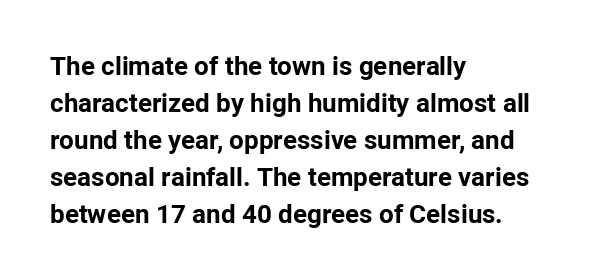
The image shows 26 px bold type, upright; set left-aligned, normal line spacing (1.42x), normal letter spacing, not underlined.
